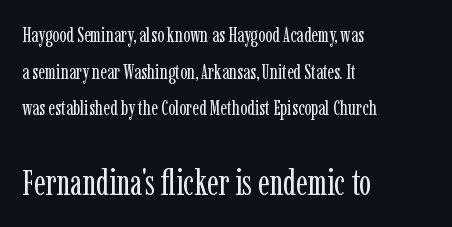
The image shows 36 px regular-weight, condensed serif type, upright; set left-aligned, line spacing 1.74x, normal letter spacing, not underlined; the second (bottom) block is 1.71x larger; low stroke contrast and a medium x-height.
